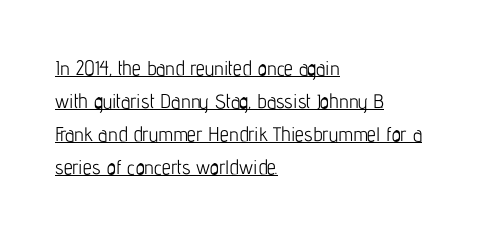
Baseline-to-baseline distance is the conventional proportion of letter height. A roman cut, with each character standing at attention. Beneath each row of characters lies a ruled line. Summary of weight: not heavy and not bold. This rendering uses left alignment, leaving the right contour irregular. Each word holds together tightly as a unit, with standard inter-letter gaps.
